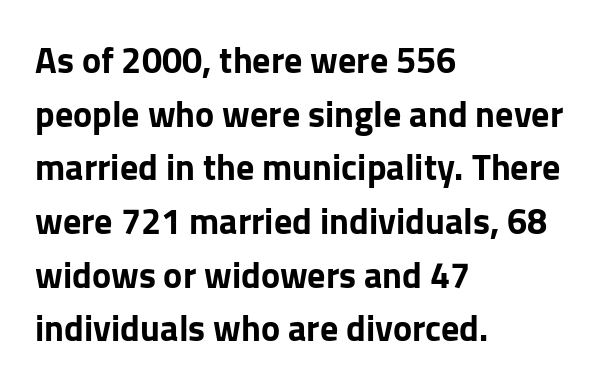
Q: Is the text italic (slanted)? A: No, it is upright.
Q: Is the typeface a serif or a sans-serif typeface? A: Sans-serif.
Q: Is the text underlined? A: No.
Q: How is the paragraph aligned? A: Left-aligned.
Q: Is the spacing between letters normal or unusually wide? A: Normal.
Q: Is the spacing between lines tight, normal or loose? A: Normal.
Q: Width (condensed, normal, or wide)? A: Normal.
Q: Stroke contrast? A: Low.
Q: x-height? A: Medium.
Q: Monospaced? A: No.
